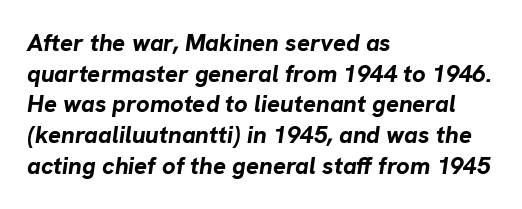
Heavy, bold letterforms. Letter spacing: default. Vertical spacing — default. The area under the type is left untouched. Horizontally, the lines are justified to the leading edge only.
